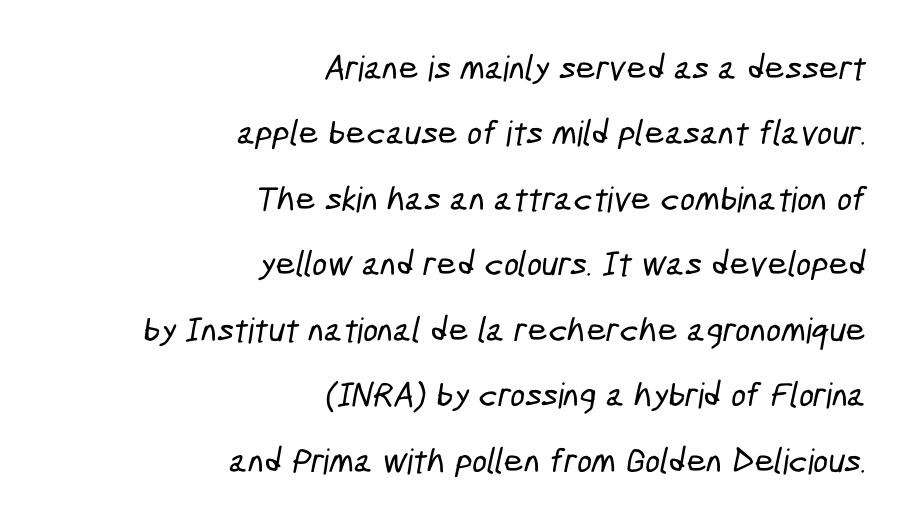
Q: Is the typeface a serif or a sans-serif typeface? A: Sans-serif.
Q: Is the text underlined? A: No.
Q: How is the paragraph aligned? A: Right-aligned.
Q: Is the spacing between letters normal or unusually wide? A: Normal.
Q: Width (condensed, normal, or wide)? A: Condensed.
Q: Stroke contrast? A: Low.
Q: x-height? A: Medium.
Q: Monospaced? A: No.
